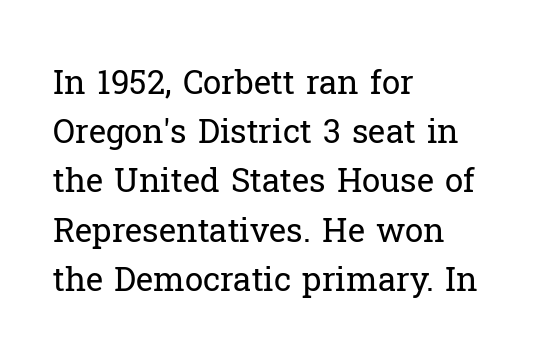
The image shows 33 px regular-weight serif type, upright; set left-aligned, normal line spacing (1.49x), normal letter spacing, not underlined; low stroke contrast and a medium x-height.
